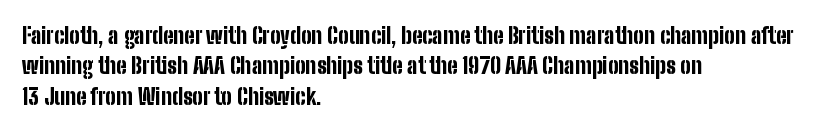
The paragraph shown leans on its left margin. The glyphs have the mass of a bold cut. How are the letters spaced? Ordinarily, with no added tracking. This sample uses an upright cut, with every glyph sitting square on the baseline.
